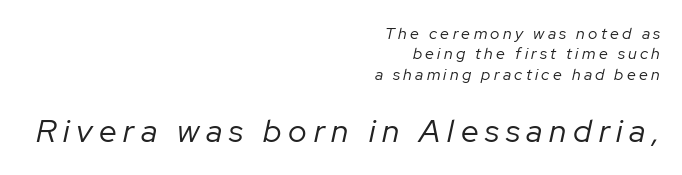
Q: Is the text bold? A: No.
Q: Is the text italic (slanted)? A: Yes, it leans right by about 12 degrees.
Q: Is the text underlined? A: No.
Q: How is the paragraph aligned? A: Right-aligned.
Q: Is the spacing between letters normal or unusually wide? A: Unusually wide.
Q: Is the spacing between lines tight, normal or loose? A: Normal.
Q: Which block of text is set in a larger size, the first (top) or the second (bottom)? A: The second (bottom) one.
Q: Width (condensed, normal, or wide)? A: Normal.
Q: Stroke contrast? A: Low.
Q: x-height? A: Medium.
Q: Monospaced? A: No.
